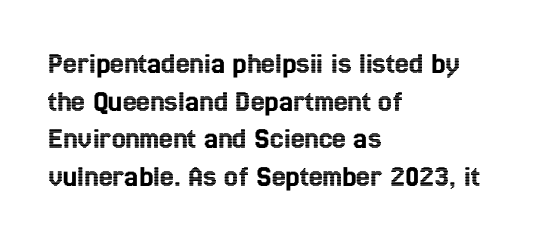
Which margin do the lines hug? The left one — the right edge is uneven. Looks like regular typesetting: each glyph gets only the width it needs. This rendering features lettering with no underline. No italicization has been applied; the sample stays upright.
